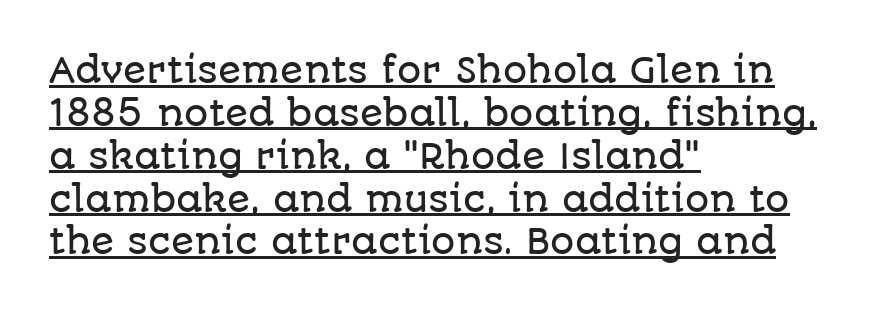
{"serif": "no", "italic": "no", "width": "normal", "stroke_contrast": "low", "x_height": "large", "monospaced": "no", "underline": "yes", "align": "left", "line_spacing": "normal", "line_spacing_ratio": 1.26, "letter_spacing": "normal", "letter_spacing_em": 0.0, "glyph_px": 34}
